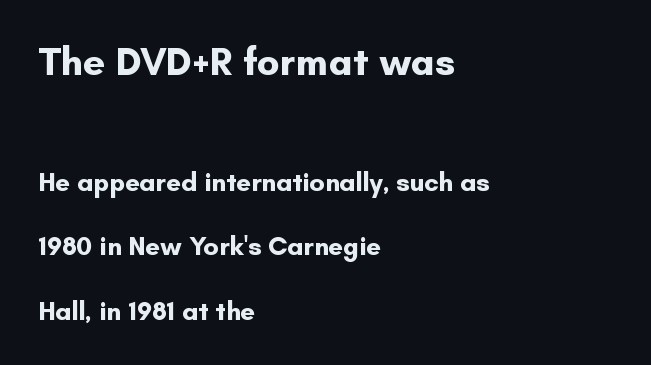
Horizontal bands of white between lines are thick stripes. Anything drawn beneath the words? Only blank space. The block sitting higher on the canvas is the one with enlarged characters. Compared with typical body copy, the letter spacing here is the same. Does the type have serifs? No, each stem ends abruptly.
